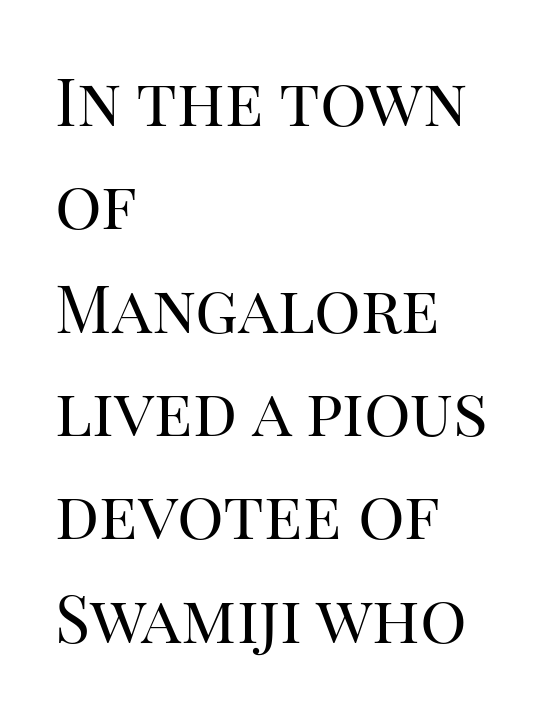
{"serif": "yes", "italic": "no", "bold": "no", "weight": "regular", "width": "normal", "stroke_contrast": "high", "x_height": "large", "monospaced": "no", "underline": "no", "align": "left", "line_spacing": "normal", "line_spacing_ratio": 1.59, "letter_spacing": "normal", "letter_spacing_em": 0.0, "glyph_px": 65}
